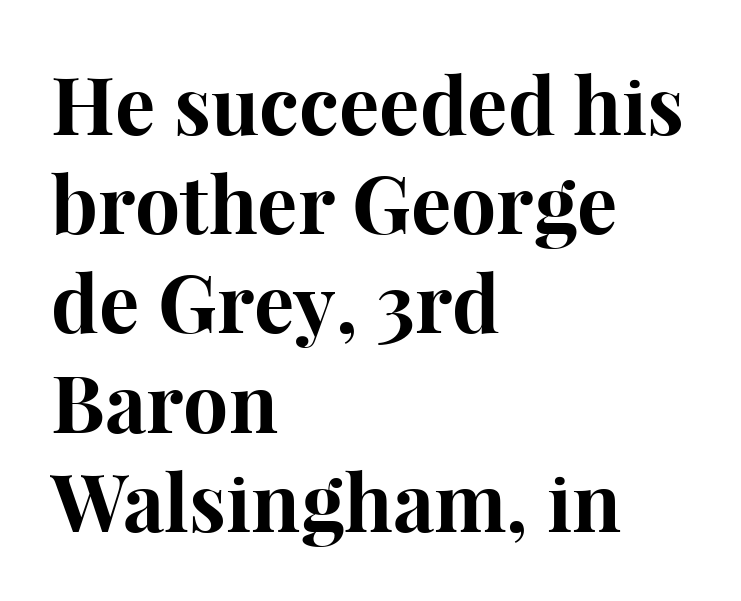
Look at the tracking — it's just the regular setting, nothing added. Serifs: yes, visible at the terminals of the letterforms. No italicization has been applied; the sample stays upright. Each letter keeps its own natural width here, so spacing adapts to shape. The gap between lines stays unmarked. Students, this is bold: see how much ink each stroke carries.
